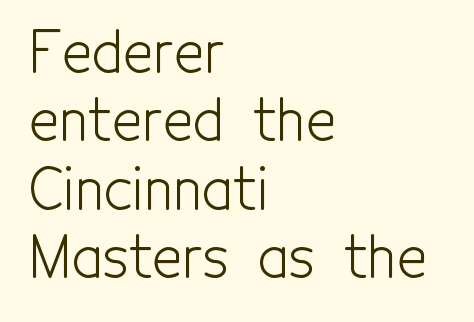
{"serif": "no", "italic": "no", "bold": "no", "weight": "light", "width": "condensed", "x_height": "medium", "monospaced": "no", "underline": "no", "align": "left", "line_spacing_ratio": 1.2, "letter_spacing": "normal", "letter_spacing_em": 0.0, "glyph_px": 57}
